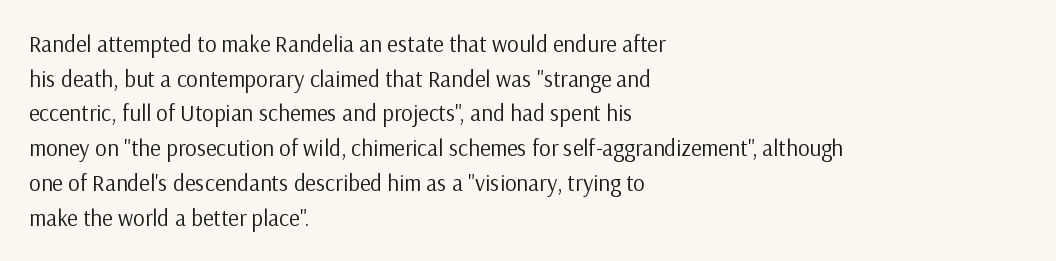
Q: Is the text bold? A: No.
Q: Is the text italic (slanted)? A: No, it is upright.
Q: Is the text underlined? A: No.
Q: How is the paragraph aligned? A: Left-aligned.
Q: Is the spacing between letters normal or unusually wide? A: Normal.
Q: Is the spacing between lines tight, normal or loose? A: Normal.
